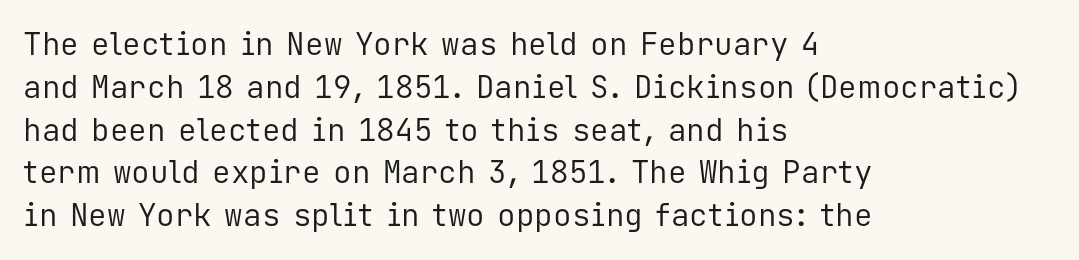
{"serif": "no", "italic": "no", "bold": "no", "weight": "regular", "width": "normal", "stroke_contrast": "low", "x_height": "medium", "monospaced": "yes", "underline": "no", "align": "left", "line_spacing": "normal", "line_spacing_ratio": 1.38, "letter_spacing": "normal", "letter_spacing_em": 0.0, "glyph_px": 31}
